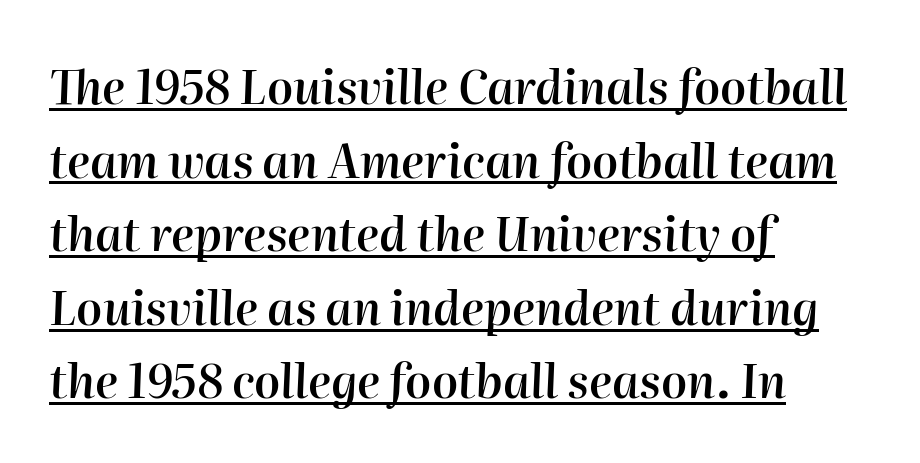
Q: Is the text bold? A: Semi-bold.
Q: Is the text italic (slanted)? A: Yes, it leans right by about 2 degrees.
Q: Is the text underlined? A: Yes.
Q: How is the paragraph aligned? A: Left-aligned.
Q: Is the spacing between letters normal or unusually wide? A: Normal.
Q: Is the spacing between lines tight, normal or loose? A: Normal.
Q: Width (condensed, normal, or wide)? A: Normal.
Q: Stroke contrast? A: High.
Q: x-height? A: Medium.
Q: Monospaced? A: No.
